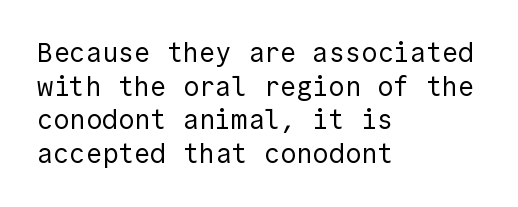
Q: Is the text bold? A: No.
Q: Is the text italic (slanted)? A: No, it is upright.
Q: Is the text underlined? A: No.
Q: How is the paragraph aligned? A: Left-aligned.
Q: Is the spacing between letters normal or unusually wide? A: Normal.
Q: Is the spacing between lines tight, normal or loose? A: Normal.
